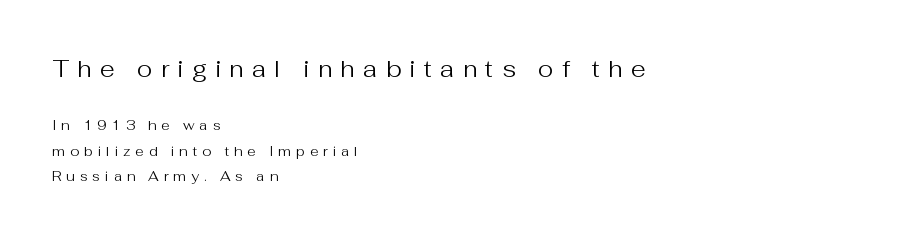
Q: Is the text bold? A: No.
Q: Is the text italic (slanted)? A: No, it is upright.
Q: Is the text underlined? A: No.
Q: How is the paragraph aligned? A: Left-aligned.
Q: Is the spacing between letters normal or unusually wide? A: Unusually wide.
Q: Which block of text is set in a larger size, the first (top) or the second (bottom)? A: The first (top) one.
